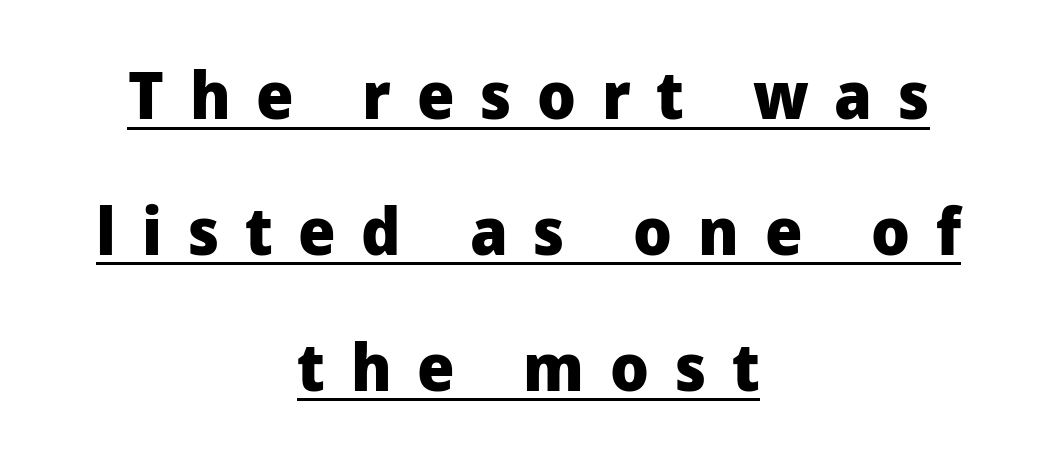
{"serif": "no", "italic": "no", "bold": "yes", "weight": "heavy", "width": "normal", "stroke_contrast": "low", "x_height": "medium", "monospaced": "no", "underline": "yes", "align": "center", "line_spacing": "loose", "line_spacing_ratio": 2.06, "letter_spacing": "wide", "letter_spacing_em": 0.39, "glyph_px": 66}
